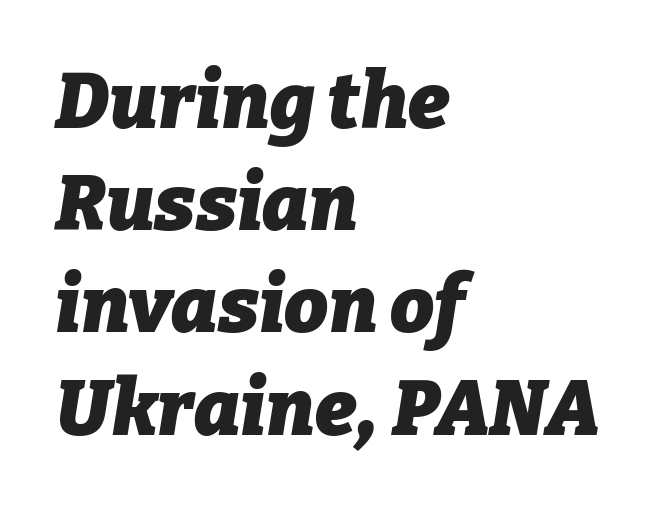
{"italic": "yes", "lean": "right", "slant_degrees": 9, "bold": "yes", "weight": "heavy", "width": "normal", "stroke_contrast": "low", "x_height": "medium", "monospaced": "no", "underline": "no", "align": "left", "line_spacing": "normal", "line_spacing_ratio": 1.31, "letter_spacing": "normal", "letter_spacing_em": 0.0, "glyph_px": 78}
